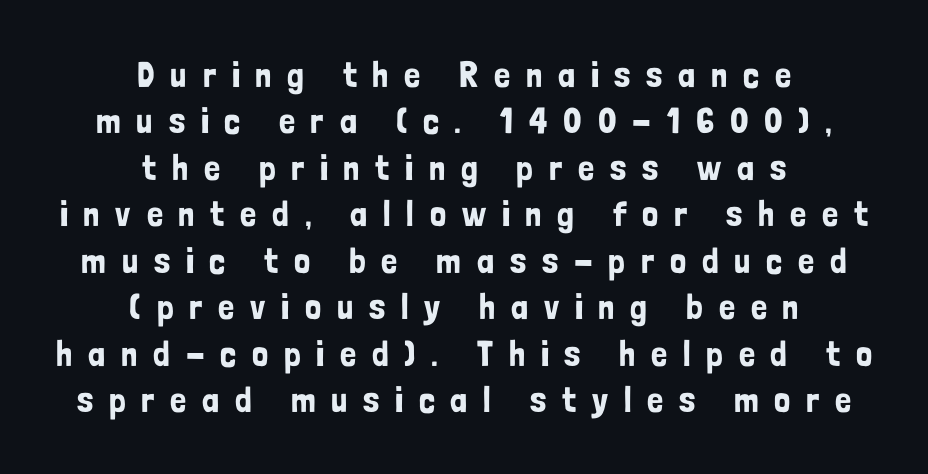
Q: Is the text italic (slanted)? A: No, it is upright.
Q: Is the typeface a serif or a sans-serif typeface? A: Sans-serif.
Q: Is the text underlined? A: No.
Q: How is the paragraph aligned? A: Centered.
Q: Is the spacing between letters normal or unusually wide? A: Unusually wide.
Q: Is the spacing between lines tight, normal or loose? A: Normal.
Q: Width (condensed, normal, or wide)? A: Condensed.
Q: Stroke contrast? A: Low.
Q: x-height? A: Medium.
Q: Monospaced? A: No.
